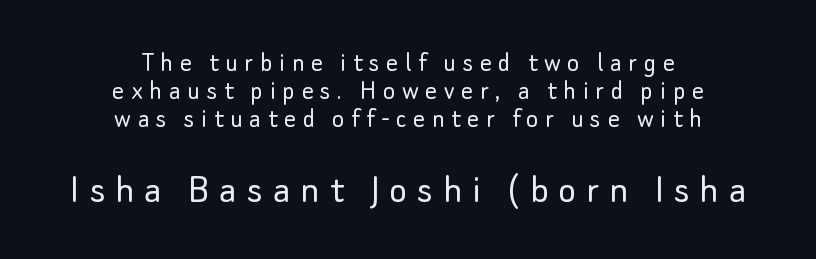
The horizontal fit of the characters is loose and conspicuously gappy. In CSS terms this would be text-align: center. This rendering features lettering with no underline. Each letter's strokes conclude bluntly, with no projecting serifs. Is the lower block the larger one? Yes — the lower block carries the bigger type.
